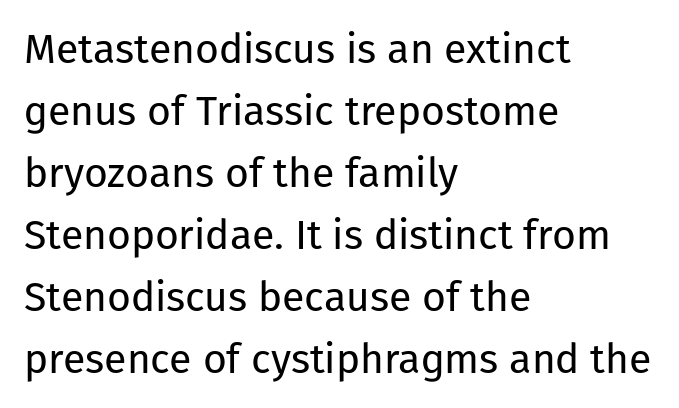
{"serif": "no", "italic": "no", "bold": "no", "weight": "regular", "width": "normal", "stroke_contrast": "low", "x_height": "medium", "monospaced": "no", "underline": "no", "align": "left", "line_spacing": "normal", "line_spacing_ratio": 1.51, "letter_spacing": "normal", "letter_spacing_em": 0.0, "glyph_px": 41}
